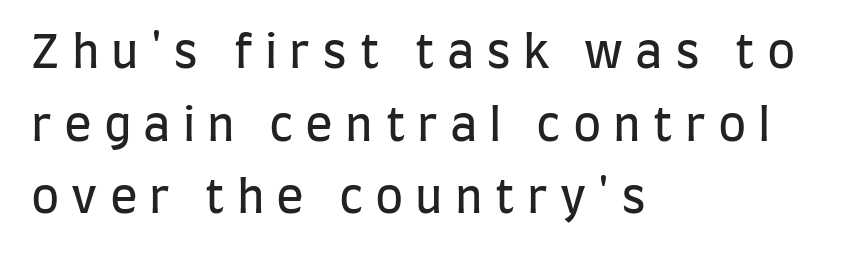
The image shows 46 px regular-weight, condensed sans-serif type, upright; set left-aligned, normal line spacing (1.58x), unusually wide letter spacing (+0.26 em), not underlined; low stroke contrast and a large x-height.
